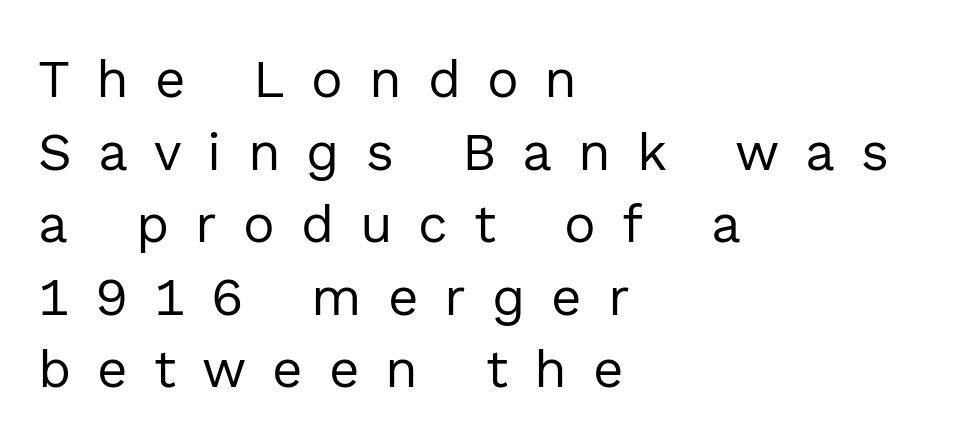
Q: Is the text bold? A: No.
Q: Is the text italic (slanted)? A: No, it is upright.
Q: Is the typeface a serif or a sans-serif typeface? A: Sans-serif.
Q: Is the text underlined? A: No.
Q: How is the paragraph aligned? A: Left-aligned.
Q: Is the spacing between letters normal or unusually wide? A: Unusually wide.
Q: Is the spacing between lines tight, normal or loose? A: Normal.
Q: Width (condensed, normal, or wide)? A: Normal.
Q: x-height? A: Medium.
Q: Monospaced? A: No.
